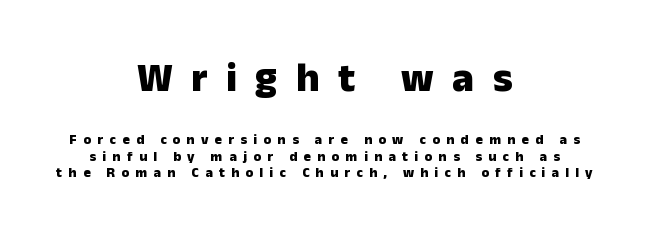
{"serif": "no", "italic": "no", "bold": "yes", "weight": "heavy", "width": "normal", "stroke_contrast": "low", "x_height": "medium", "monospaced": "no", "underline": "no", "align": "center", "line_spacing_ratio": 1.16, "letter_spacing": "wide", "letter_spacing_em": 0.45, "larger_block": "first", "size_ratio": 2.93, "glyph_px": 41}
